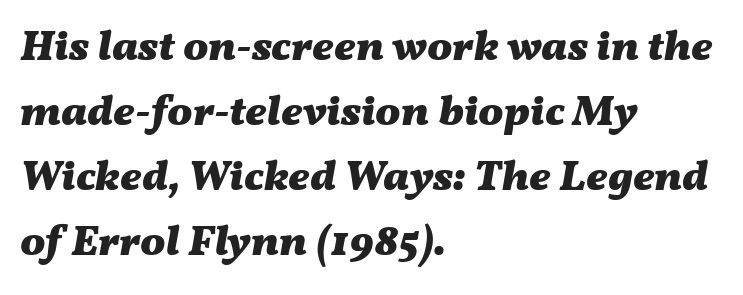
The image shows 42 px heavy, wide type, italic (leaning right); set left-aligned, normal line spacing (1.55x), normal letter spacing, not underlined; medium stroke contrast and a medium x-height.
